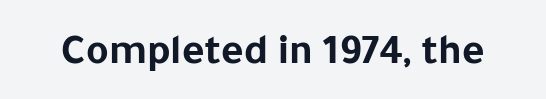
{"serif": "no", "italic": "no", "bold": "yes", "weight": "bold", "width": "normal", "stroke_contrast": "low", "x_height": "medium", "monospaced": "no", "underline": "no", "letter_spacing": "normal", "letter_spacing_em": 0.0, "glyph_px": 43}
